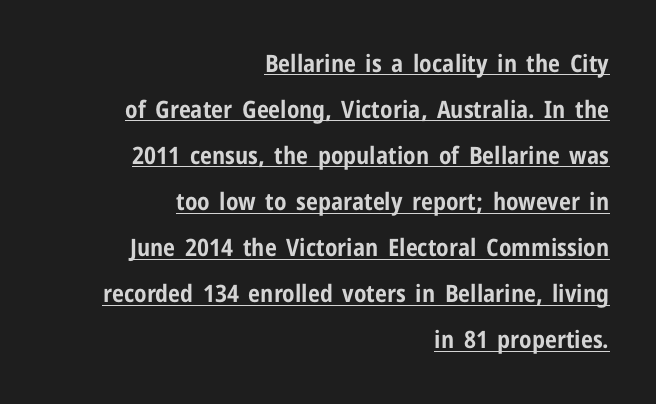
The rendering uses the underline text-decoration. All the whitespace from short lines collects on the left. The block of text is sparse from top to bottom, with ample space between rows. Nothing unusual about the tracking: characters are spaced as the font intends.
